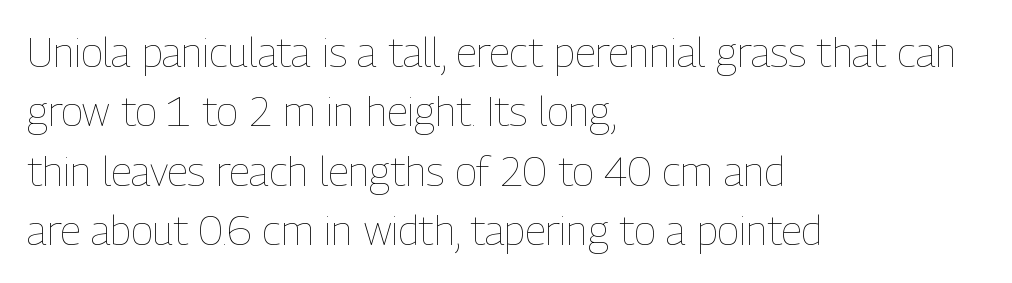
You could not count columns in this text — the font is proportionally spaced. Vertical strokes here are truly vertical. Letters have the restrained weight of plain body copy at most. In terms of leading, this rendering sits right in the middle.
